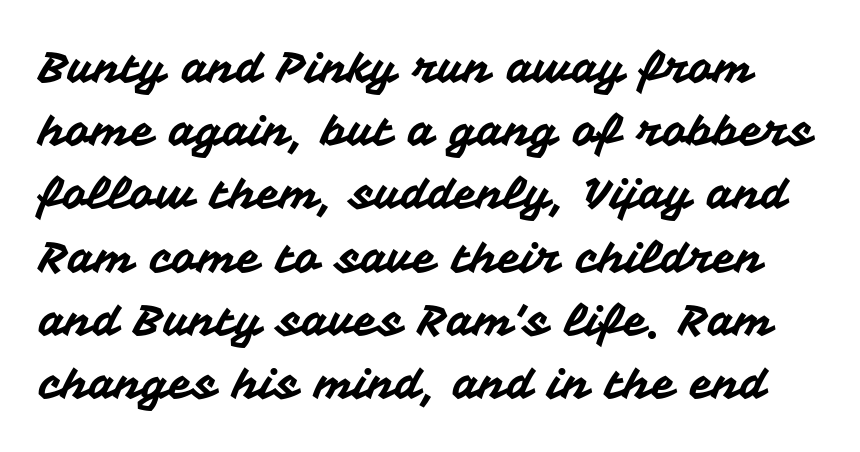
The image shows 43 px sans-serif type; set normal line spacing (1.47x), normal letter spacing, not underlined; medium stroke contrast and a medium x-height.
